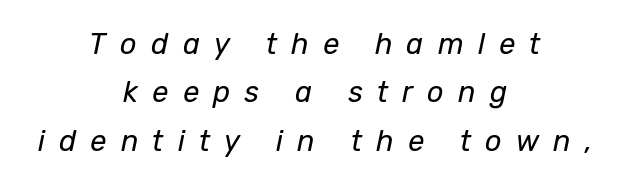
{"italic": "yes", "lean": "right", "slant_degrees": 12, "bold": "no", "weight": "regular", "width": "normal", "stroke_contrast": "low", "x_height": "medium", "monospaced": "no", "underline": "no", "align": "center", "line_spacing": "normal", "line_spacing_ratio": 1.67, "letter_spacing": "wide", "letter_spacing_em": 0.49, "glyph_px": 29}
